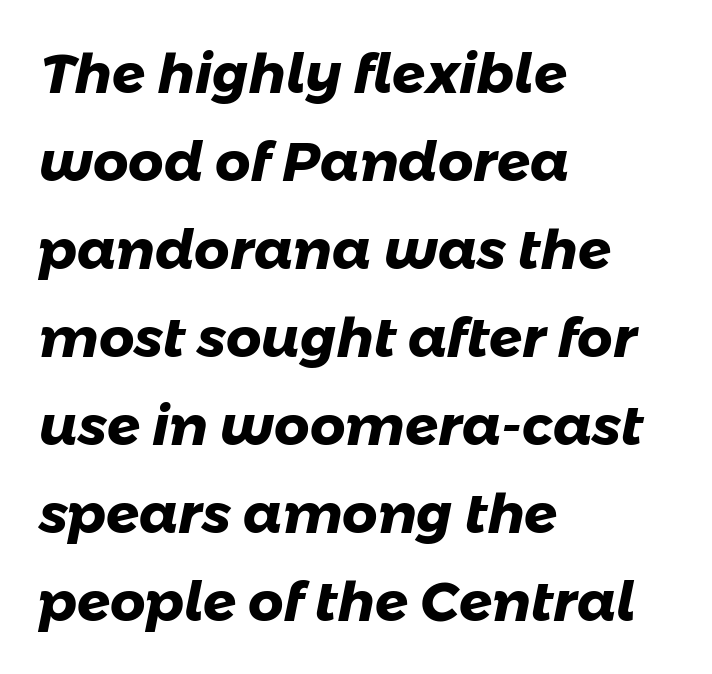
Reading down the column, the eye jumps a familiar distance to each next line. Check the space under the baseline: it is left empty. What kind of face is this? One without serifs — a sans. You could not count columns in this text — the font is proportionally spaced. What weight is shown? A full bold with thick strokes.
